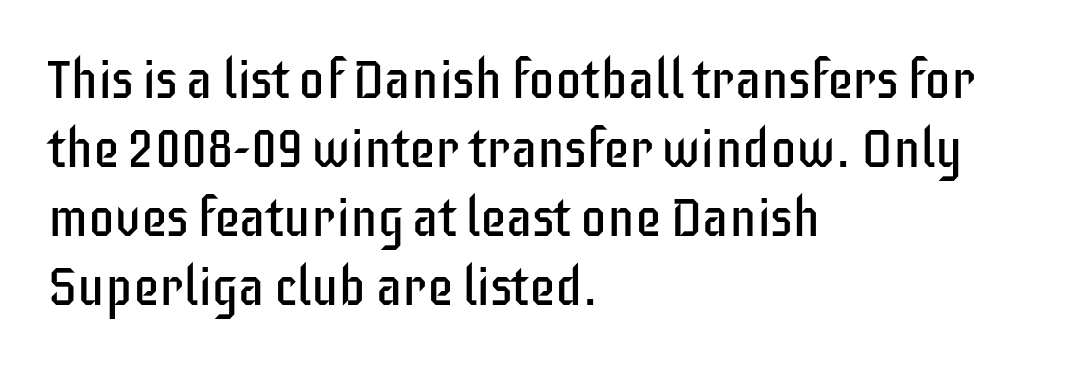
Q: Is the text bold? A: No.
Q: Is the text italic (slanted)? A: No, it is upright.
Q: Is the typeface a serif or a sans-serif typeface? A: Sans-serif.
Q: Is the text underlined? A: No.
Q: How is the paragraph aligned? A: Left-aligned.
Q: Is the spacing between letters normal or unusually wide? A: Normal.
Q: Is the spacing between lines tight, normal or loose? A: Normal.
Q: Width (condensed, normal, or wide)? A: Condensed.
Q: Stroke contrast? A: Low.
Q: x-height? A: Large.
Q: Monospaced? A: No.
